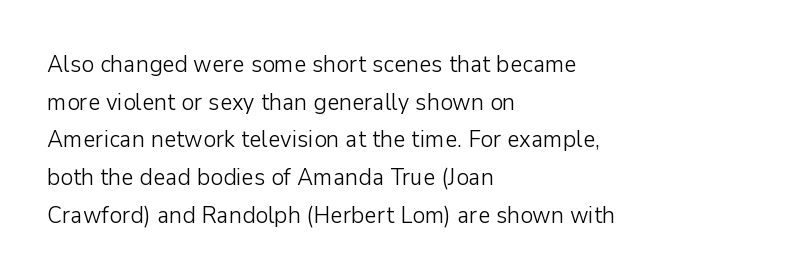
The image shows 24 px text type, upright; set left-aligned, normal line spacing (1.57x), normal letter spacing, not underlined.
